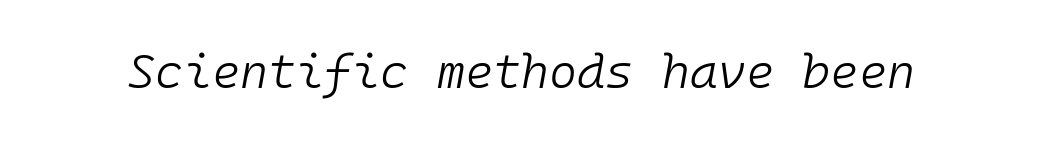
Weight: in the light-to-regular range. This sample uses plain, unmodified letter spacing. Here the designer chose a console-style face with uniform glyph widths. The lettering tilts uniformly, giving the passage an italic look. Honestly, there is no underline to notice here at all.
